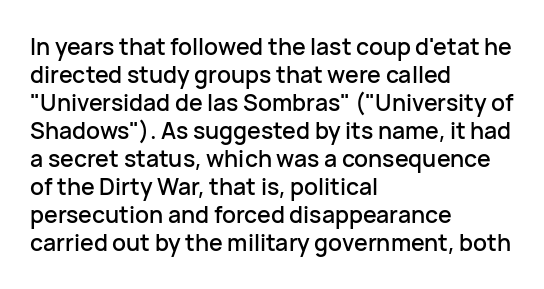
Look at the tracking — it's just the regular setting, nothing added. Caption: multi-line text, flush left, ragged right. Notice how the stems are strictly vertical — no italics here. A clean baseline with only descenders dipping below it.
